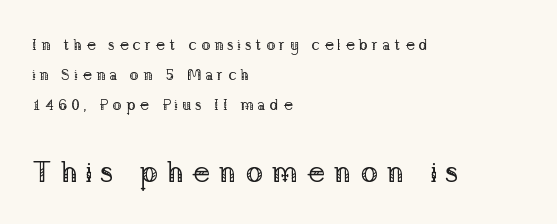
Scale increases going downward across the two blocks. Caption: multi-line text, flush left, ragged right. The block of text is sparse from top to bottom, with ample space between rows. This rendering features lettering with no underline. Proportional: the letters do not fall into vertical columns. Characters follow at a spacing far wider than the type designer built in.
